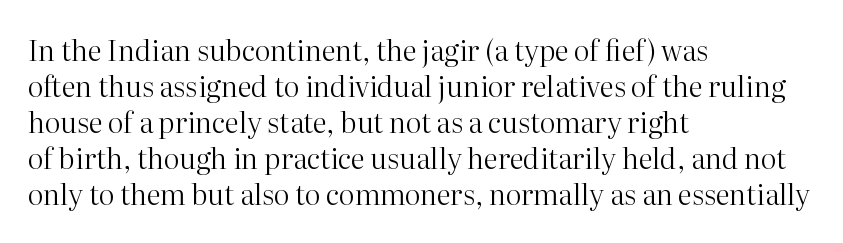
{"serif": "yes", "italic": "no", "bold": "no", "weight": "regular", "width": "normal", "stroke_contrast": "high", "x_height": "medium", "monospaced": "no", "underline": "no", "align": "left", "line_spacing": "normal", "line_spacing_ratio": 1.29, "letter_spacing": "normal", "letter_spacing_em": 0.0, "glyph_px": 28}
